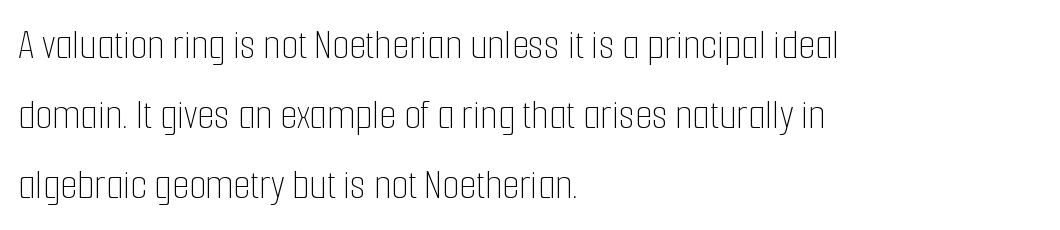
{"italic": "no", "bold": "no", "weight": "thin", "width": "condensed", "stroke_contrast": "low", "x_height": "medium", "monospaced": "no", "underline": "no", "align": "left", "line_spacing": "normal", "line_spacing_ratio": 1.59, "letter_spacing": "normal", "letter_spacing_em": 0.0, "glyph_px": 44}
